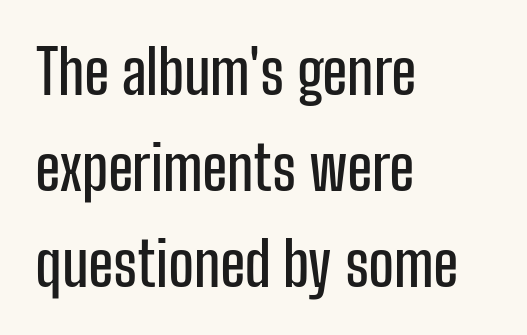
Q: Is the text italic (slanted)? A: No, it is upright.
Q: Is the typeface a serif or a sans-serif typeface? A: Sans-serif.
Q: Is the text underlined? A: No.
Q: How is the paragraph aligned? A: Left-aligned.
Q: Is the spacing between letters normal or unusually wide? A: Normal.
Q: Is the spacing between lines tight, normal or loose? A: Normal.
Q: Width (condensed, normal, or wide)? A: Condensed.
Q: Stroke contrast? A: Low.
Q: x-height? A: Medium.
Q: Monospaced? A: No.
